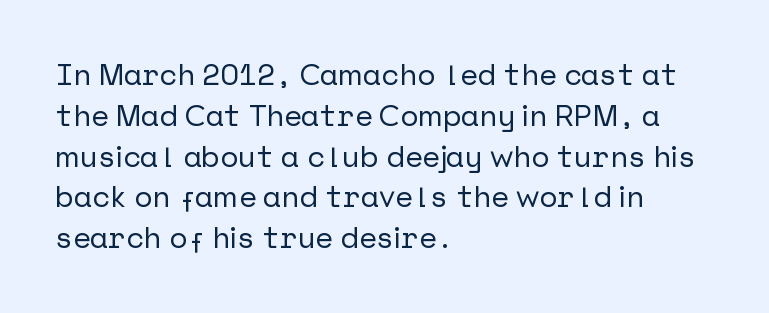
The image shows 30 px sans-serif type, upright; set left-aligned, normal line spacing (1.36x), normal letter spacing, not underlined; low stroke contrast and a medium x-height.
